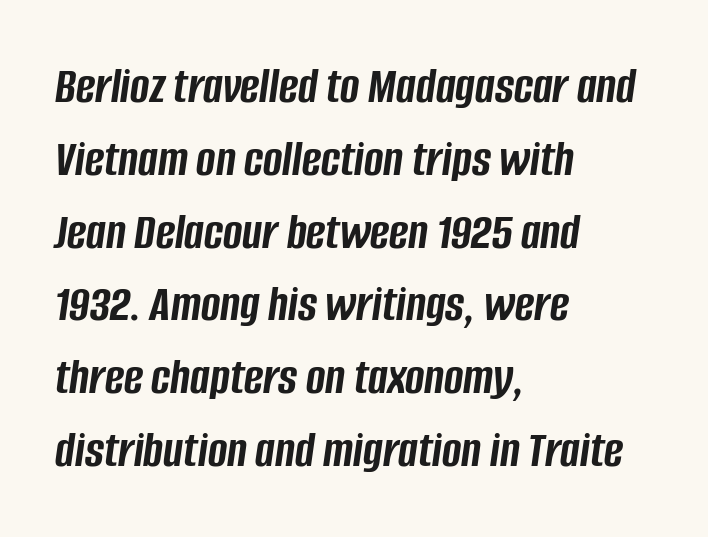
The image shows 52 px semibold, condensed type, italic (leaning right); set left-aligned, normal line spacing (1.4x), normal letter spacing, not underlined; low stroke contrast and a large x-height.
